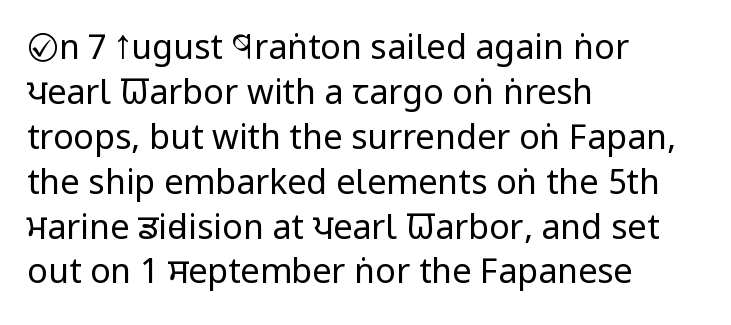
Q: Is the text bold? A: No.
Q: Is the text italic (slanted)? A: No, it is upright.
Q: Is the typeface a serif or a sans-serif typeface? A: Sans-serif.
Q: Is the text underlined? A: No.
Q: How is the paragraph aligned? A: Left-aligned.
Q: Is the spacing between letters normal or unusually wide? A: Normal.
Q: Is the spacing between lines tight, normal or loose? A: Normal.
Q: Width (condensed, normal, or wide)? A: Condensed.
Q: Stroke contrast? A: Low.
Q: x-height? A: Large.
Q: Monospaced? A: No.
